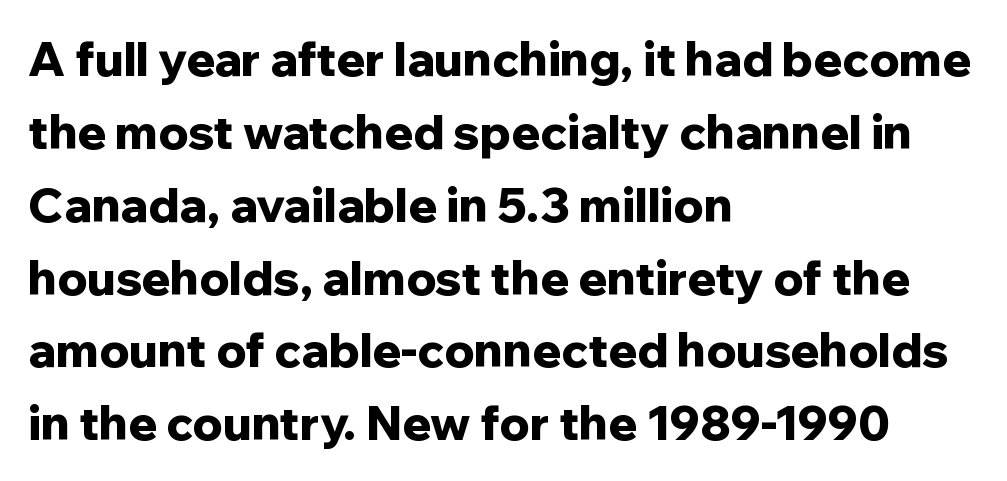
{"serif": "no", "italic": "no", "bold": "yes", "weight": "bold", "width": "normal", "stroke_contrast": "low", "x_height": "medium", "monospaced": "no", "underline": "no", "align": "left", "line_spacing": "normal", "line_spacing_ratio": 1.55, "letter_spacing": "normal", "letter_spacing_em": 0.0, "glyph_px": 47}
